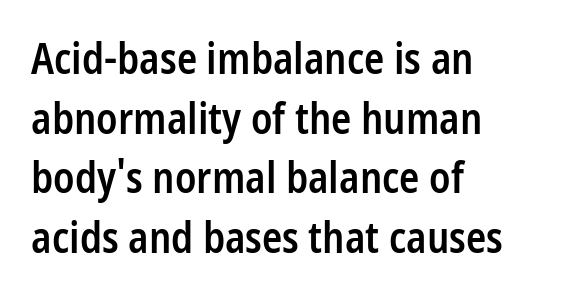
There is no visible air inserted between adjacent glyphs. The type family on display is of the sans-serif kind. Interline gaps are of average width in this sample. Horizontal alignment here is leftward, the default for most running prose. These lines were composed using upright roman letters.
